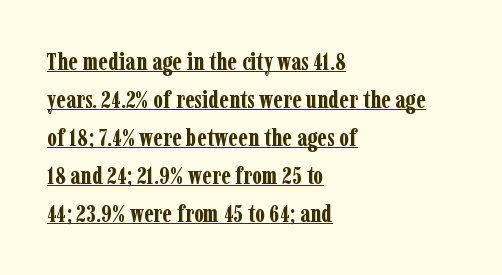
The image shows 24 px bold type, upright; set left-aligned, normal line spacing (1.58x), normal letter spacing, underlined.
